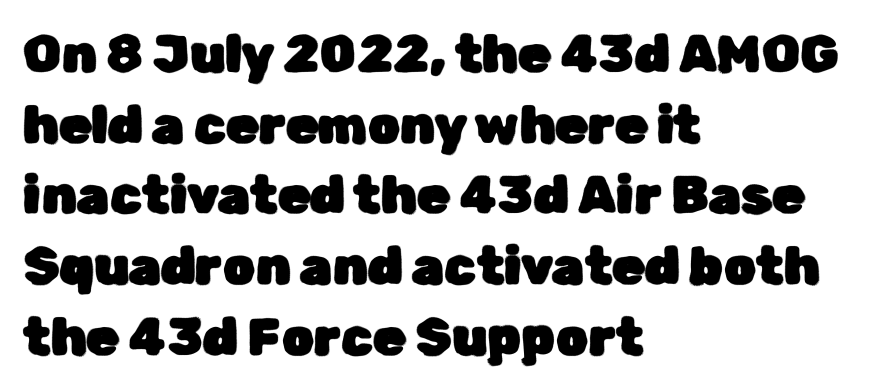
Summary of vertical rhythm: regular, with standard interline spacing. Nope, no serifs anywhere on these letters. Notice how the stems are strictly vertical — no italics here. Horizontal alignment here is leftward, the default for most running prose. Nobody drew a line under any word here.
